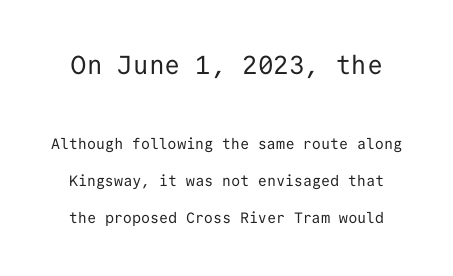
The image shows 26 px text type, upright; set loose line spacing (2.46x), normal letter spacing, not underlined; the first (top) block is 1.73x larger.
